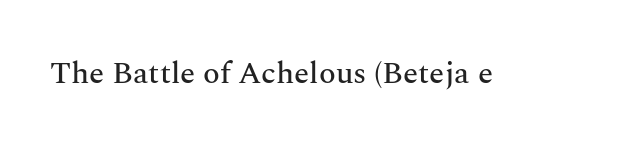
Q: Is the text italic (slanted)? A: No, it is upright.
Q: Is the typeface a serif or a sans-serif typeface? A: Serif.
Q: Is the text underlined? A: No.
Q: Is the spacing between letters normal or unusually wide? A: Normal.
Q: Width (condensed, normal, or wide)? A: Normal.
Q: Stroke contrast? A: Medium.
Q: x-height? A: Medium.
Q: Monospaced? A: No.
